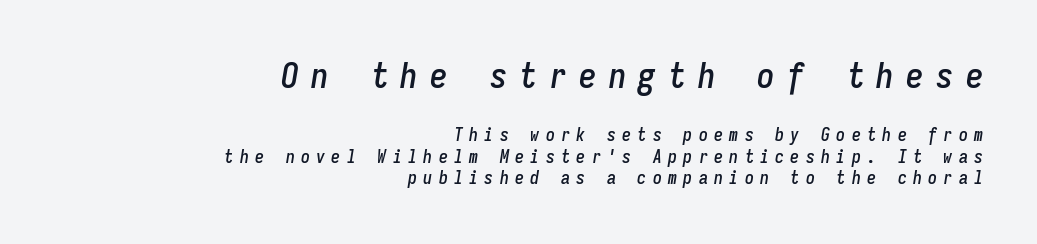
In this sample the first text group is rendered at the bigger scale. Between one letter and the next there's a generous, obvious gap. Horizontal alignment here is rightward, an uncommon choice for prose. Underline: absent.
